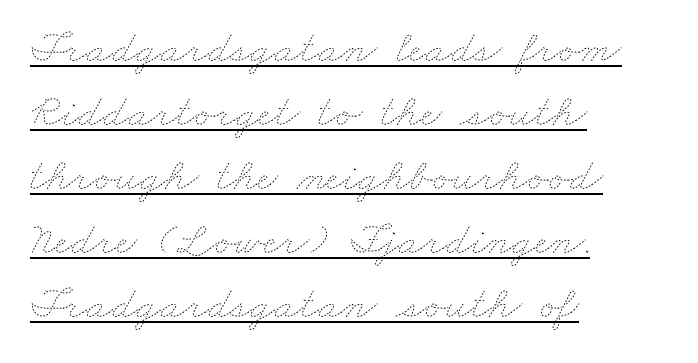
Q: Is the text bold? A: No.
Q: Is the text underlined? A: Yes.
Q: How is the paragraph aligned? A: Left-aligned.
Q: Is the spacing between letters normal or unusually wide? A: Normal.
Q: Is the spacing between lines tight, normal or loose? A: Normal.
Q: Width (condensed, normal, or wide)? A: Wide.
Q: Stroke contrast? A: Low.
Q: x-height? A: Small.
Q: Monospaced? A: No.
